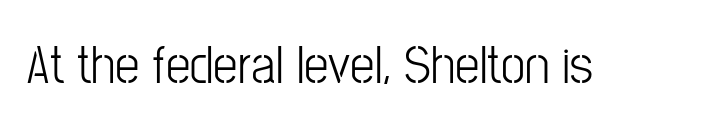
Q: Is the text bold? A: No.
Q: Is the text italic (slanted)? A: No, it is upright.
Q: Is the typeface a serif or a sans-serif typeface? A: Sans-serif.
Q: Is the text underlined? A: No.
Q: Is the spacing between letters normal or unusually wide? A: Normal.
Q: Width (condensed, normal, or wide)? A: Condensed.
Q: Stroke contrast? A: Low.
Q: x-height? A: Medium.
Q: Monospaced? A: No.
